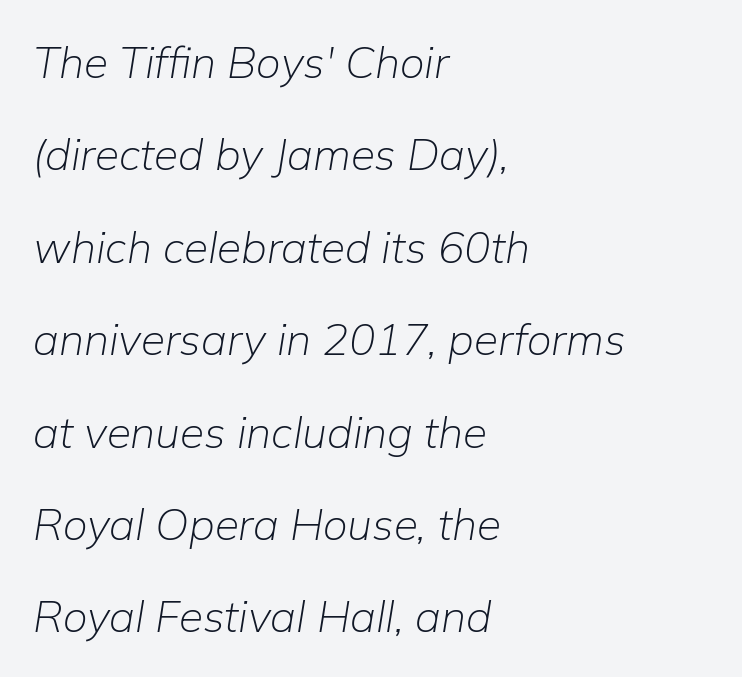
{"italic": "yes", "lean": "right", "slant_degrees": 9, "bold": "no", "weight": "light", "width": "normal", "stroke_contrast": "low", "x_height": "medium", "monospaced": "no", "underline": "no", "align": "left", "line_spacing": "loose", "line_spacing_ratio": 2.1, "letter_spacing": "normal", "letter_spacing_em": 0.0, "glyph_px": 44}
